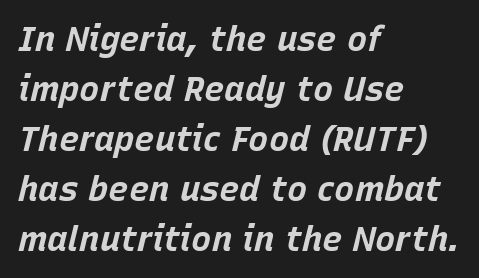
{"italic": "yes", "lean": "right", "slant_degrees": 15, "bold": "yes", "weight": "bold", "width": "normal", "stroke_contrast": "low", "x_height": "large", "monospaced": "no", "underline": "no", "align": "left", "line_spacing": "normal", "line_spacing_ratio": 1.47, "letter_spacing": "normal", "letter_spacing_em": 0.0, "glyph_px": 34}
